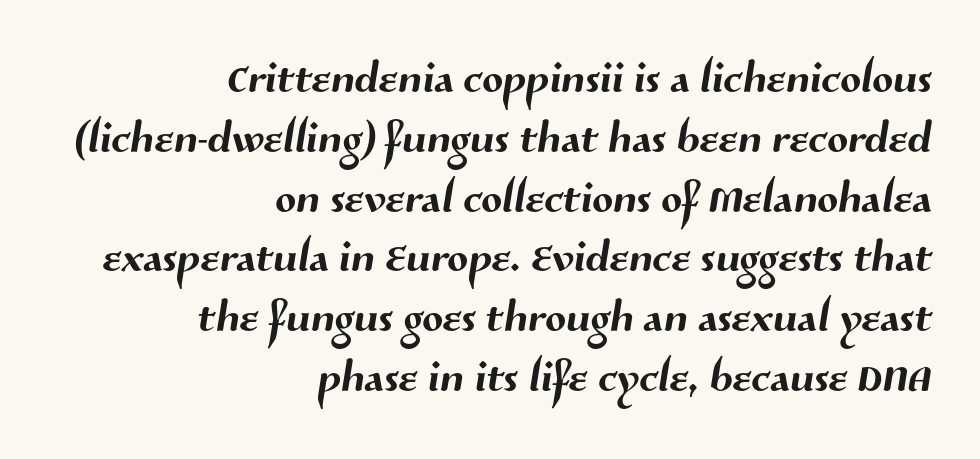
{"serif": "no", "width": "normal", "stroke_contrast": "medium", "x_height": "medium", "monospaced": "no", "underline": "no", "align": "right", "line_spacing": "tight", "line_spacing_ratio": 0.98, "letter_spacing": "normal", "letter_spacing_em": 0.0, "glyph_px": 61}
